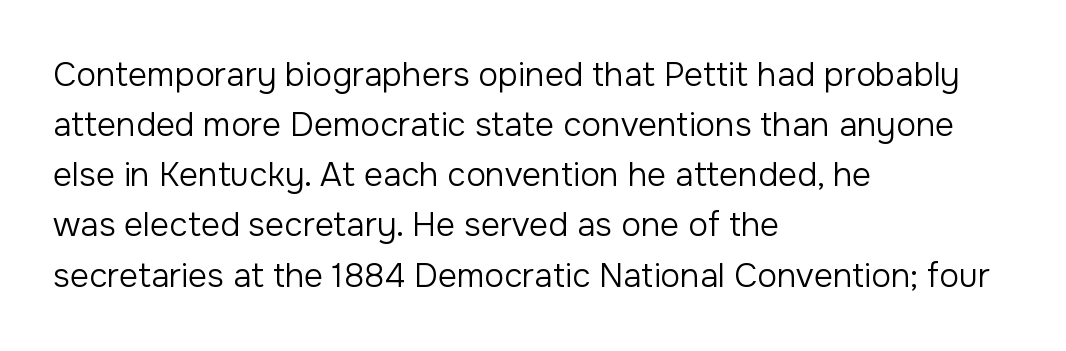
{"serif": "no", "italic": "no", "bold": "no", "weight": "regular", "width": "normal", "stroke_contrast": "low", "x_height": "medium", "monospaced": "no", "underline": "no", "align": "left", "line_spacing": "normal", "line_spacing_ratio": 1.52, "letter_spacing": "normal", "letter_spacing_em": 0.0, "glyph_px": 33}
